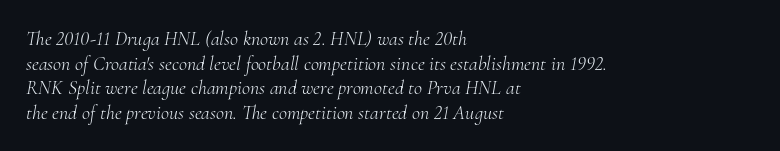
The image shows 20 px text type, italic (leaning right); set left-aligned, line spacing 1.23x, normal letter spacing, not underlined.
